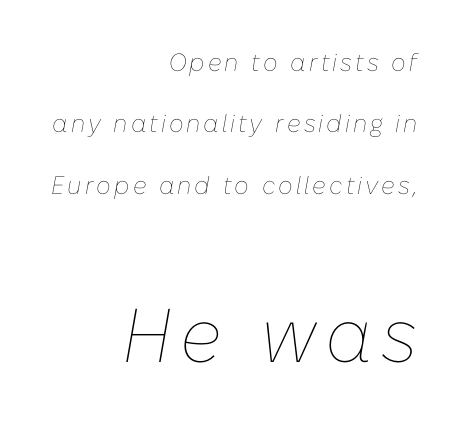
The image shows 76 px thin type, italic (leaning right); set right-aligned, loose line spacing (2.46x), not underlined; the second (bottom) block is 3.04x larger; low stroke contrast and a medium x-height.
